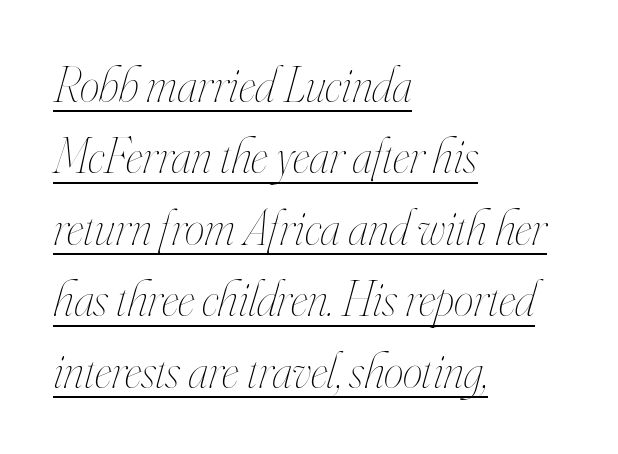
{"italic": "yes", "lean": "right", "slant_degrees": 16, "bold": "no", "weight": "thin", "width": "condensed", "stroke_contrast": "high", "x_height": "small", "monospaced": "no", "underline": "yes", "align": "left", "line_spacing": "normal", "line_spacing_ratio": 1.43, "letter_spacing": "normal", "letter_spacing_em": 0.0, "glyph_px": 50}
